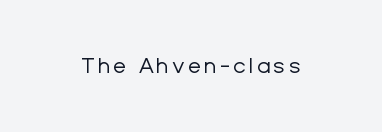
Q: Is the text bold? A: No.
Q: Is the text italic (slanted)? A: No, it is upright.
Q: Is the text underlined? A: No.
